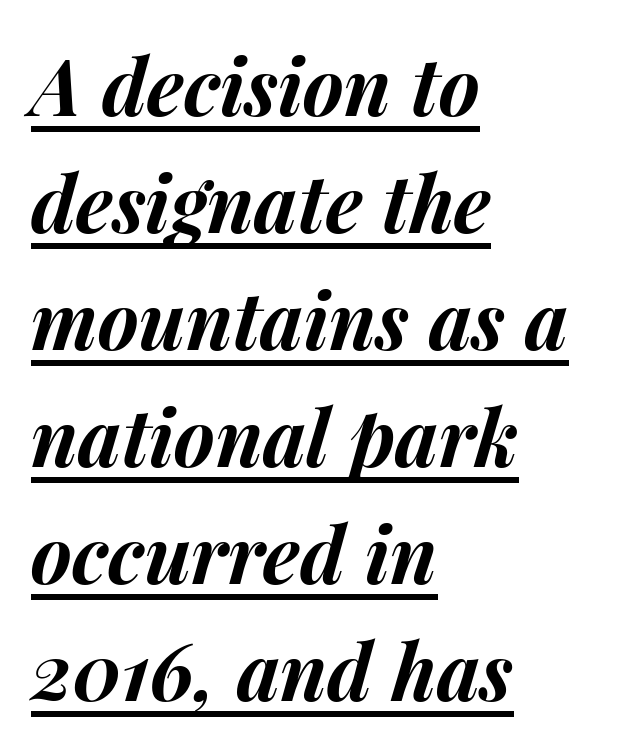
The image shows 78 px bold type, italic (leaning right); set left-aligned, normal line spacing (1.5x), normal letter spacing, underlined; medium stroke contrast and a medium x-height.
